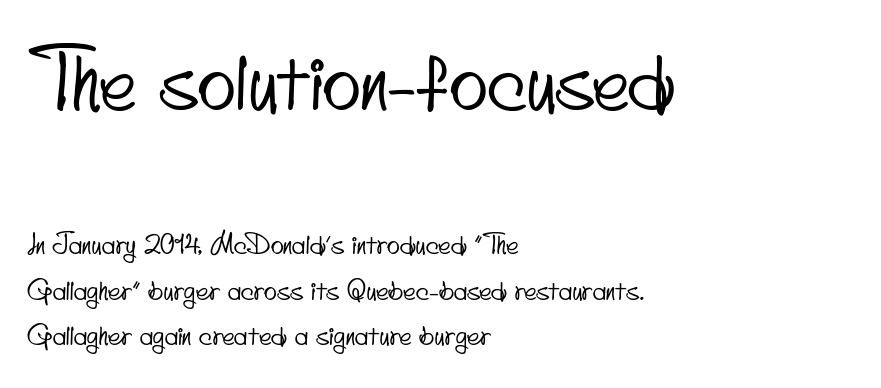
Q: Is the typeface a serif or a sans-serif typeface? A: Sans-serif.
Q: Is the text underlined? A: No.
Q: How is the paragraph aligned? A: Left-aligned.
Q: Is the spacing between letters normal or unusually wide? A: Normal.
Q: Is the spacing between lines tight, normal or loose? A: Normal.
Q: Which block of text is set in a larger size, the first (top) or the second (bottom)? A: The first (top) one.
Q: Width (condensed, normal, or wide)? A: Condensed.
Q: Stroke contrast? A: Low.
Q: x-height? A: Small.
Q: Monospaced? A: No.
